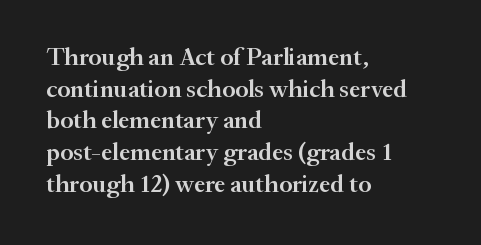
A semibold gives these letters moderate extra thickness, short of bold. The vertical gap from one line to the next is medium. The axis of the letterforms is exactly vertical. A typesetter would call this zero additional tracking. Plain, unruled lines of type. Leftover space on each line is placed entirely after the last word.
